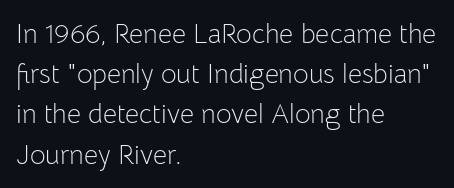
The image shows 27 px text type, upright; set left-aligned, normal line spacing (1.49x), normal letter spacing, not underlined.
